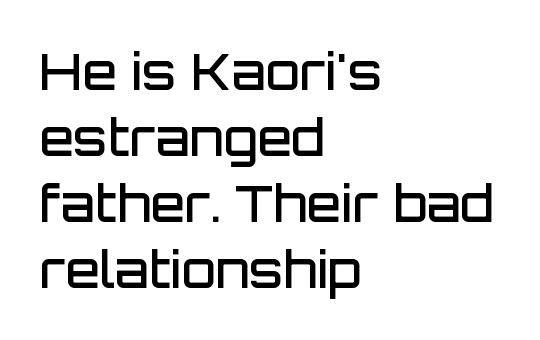
Q: Is the text bold? A: Semi-bold.
Q: Is the text italic (slanted)? A: No, it is upright.
Q: Is the typeface a serif or a sans-serif typeface? A: Sans-serif.
Q: Is the text underlined? A: No.
Q: How is the paragraph aligned? A: Left-aligned.
Q: Is the spacing between letters normal or unusually wide? A: Normal.
Q: Is the spacing between lines tight, normal or loose? A: Normal.
Q: Width (condensed, normal, or wide)? A: Normal.
Q: Stroke contrast? A: Low.
Q: x-height? A: Large.
Q: Monospaced? A: No.
